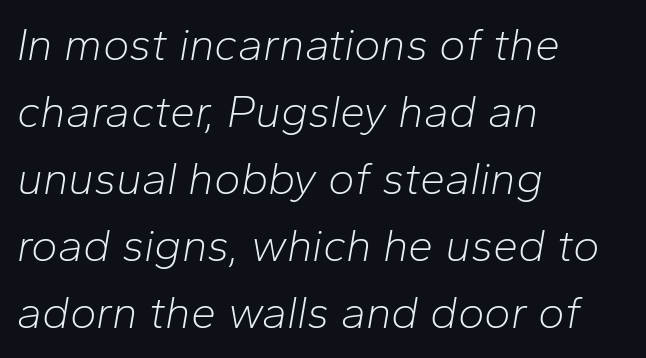
Visually the block forms a straight wall on the left and a jagged coastline on the right. Baseline-to-baseline distance is the conventional proportion of letter height. Is this a fixed-width face? No — the glyphs have proportional, varying widths. The string is rendered with underlining switched off. Glyph-to-glyph distance matches everyday printed text. Caption: face not bold, strokes unweighted.
